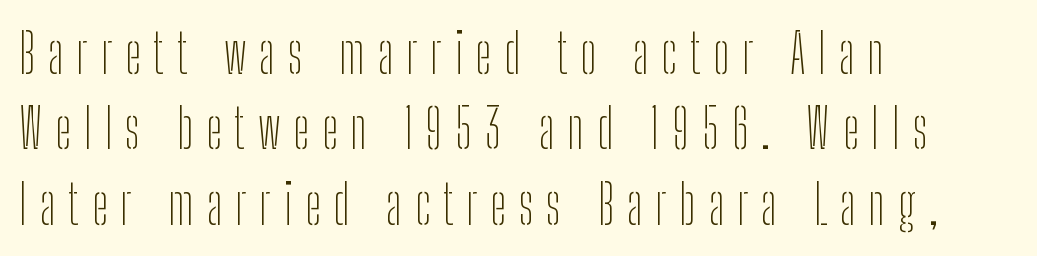
{"serif": "no", "italic": "no", "bold": "no", "weight": "thin", "width": "condensed", "stroke_contrast": "low", "x_height": "medium", "monospaced": "no", "underline": "no", "align": "left", "line_spacing": "normal", "line_spacing_ratio": 1.37, "letter_spacing": "wide", "letter_spacing_em": 0.23, "glyph_px": 55}
